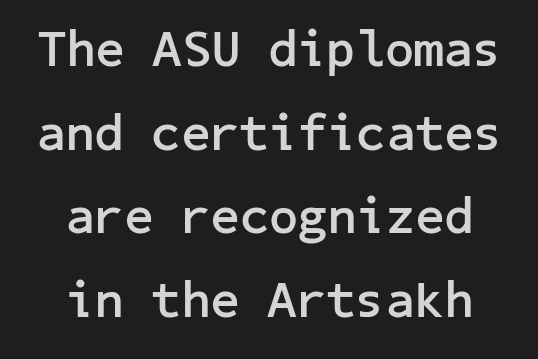
{"serif": "no", "italic": "no", "bold": "yes", "weight": "semibold", "width": "normal", "stroke_contrast": "low", "x_height": "medium", "underline": "no", "line_spacing": "normal", "line_spacing_ratio": 1.64, "letter_spacing": "normal", "letter_spacing_em": 0.0, "glyph_px": 51}
